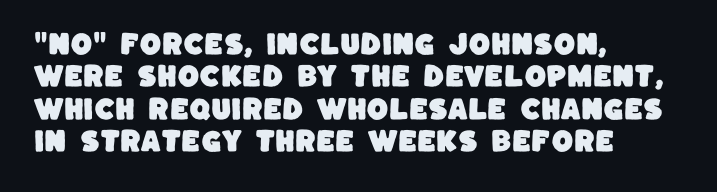
The image shows 25 px text type; set left-aligned, normal line spacing (1.3x), normal letter spacing, not underlined.
